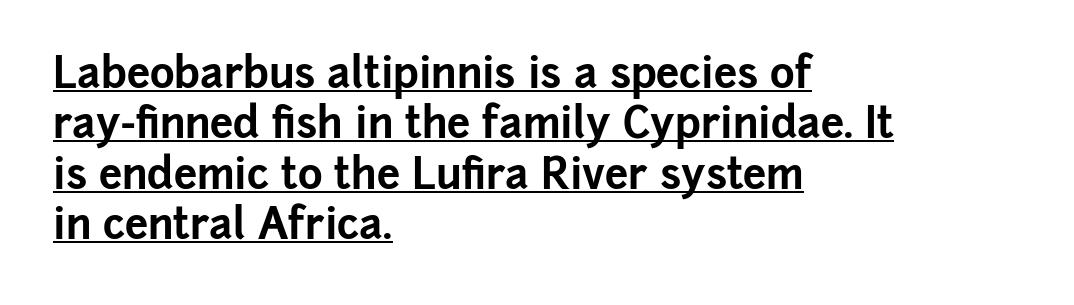
In terms of letterspacing, this is plain default setting. Posture: upright roman. Varying glyph widths throughout — classic text-font behaviour. On the weight axis this lands at bold, roughly 700. Caption: lettering with a line underneath. The lines in this sample share a left origin and differ only in where they stop.
